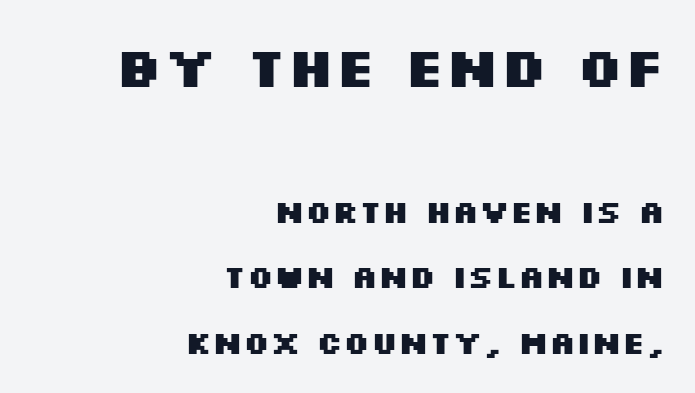
Leftover space on each line is placed entirely before the opening word. Observe the ordinary spacing: letters are neighbours, not strangers. Varying glyph widths throughout — classic text-font behaviour. Characters remain perfectly vertical along every line. A bare baseline throughout the passage. Examine the stroke ends and you'll find no serifs.
